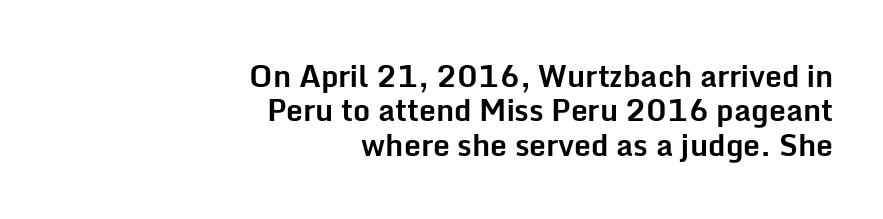
The image shows 30 px bold sans-serif type, upright; set right-aligned, tight line spacing (1.15x), normal letter spacing, not underlined; low stroke contrast and a medium x-height.
